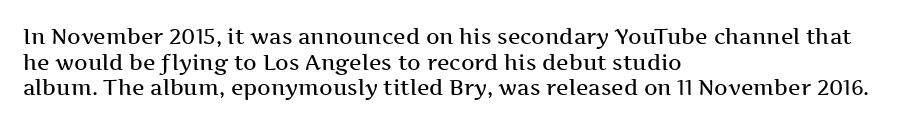
{"italic": "no", "bold": "semi", "underline": "no", "align": "left", "line_spacing_ratio": 1.22, "letter_spacing": "normal", "letter_spacing_em": 0.0, "glyph_px": 21}
